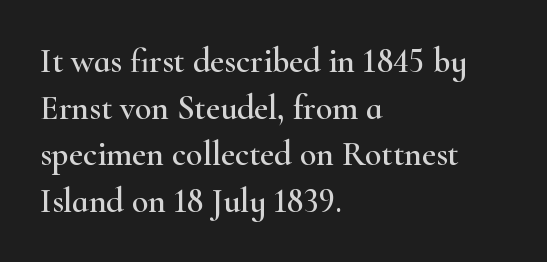
This sample has the flowing, uneven cadence of proportional lettering. Leading matches the norm, producing a regular column. Clear beneath every line of the passage. Typeset ragged right — the left edge is the straight one. Look at the bottom of the vertical strokes: they flare into serifs here. Nothing unusual about the tracking: characters are spaced as the font intends.
